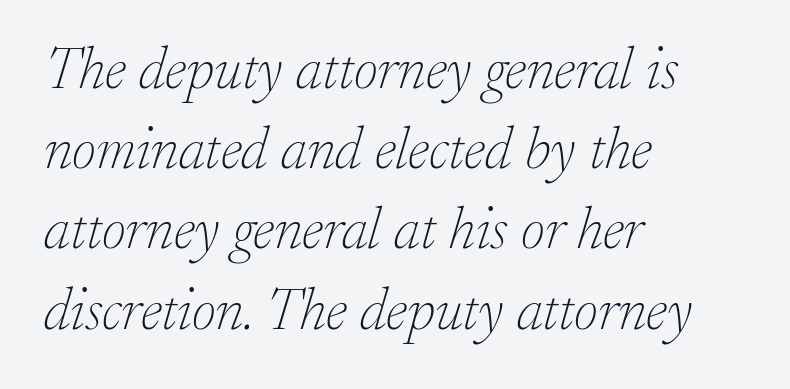
If you drew a ruler down the left edge, every line would touch it. Each row of text sits above clean, open space. Normally led — the rows are evenly, conventionally spaced. Stroke terminals: seriffed. No extra tracking has been applied to these lines.
